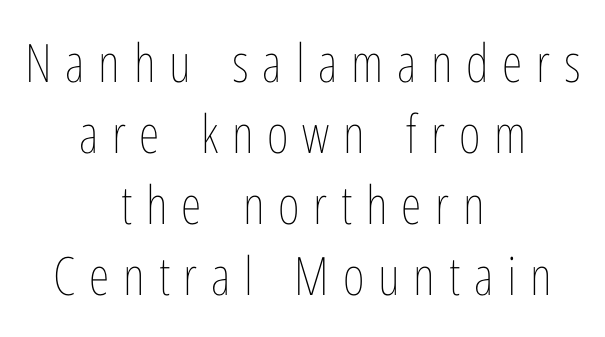
{"italic": "no", "bold": "no", "weight": "thin", "width": "condensed", "stroke_contrast": "low", "x_height": "medium", "monospaced": "no", "underline": "no", "align": "center", "line_spacing": "normal", "line_spacing_ratio": 1.34, "letter_spacing": "wide", "letter_spacing_em": 0.26, "glyph_px": 53}
